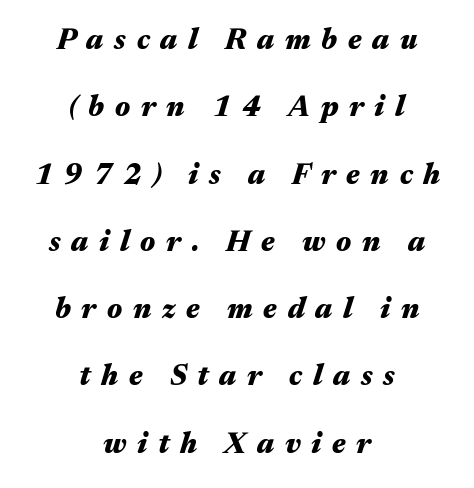
{"italic": "yes", "lean": "right", "slant_degrees": 17, "bold": "yes", "weight": "heavy", "width": "wide", "stroke_contrast": "medium", "x_height": "medium", "monospaced": "no", "underline": "no", "align": "center", "line_spacing": "loose", "line_spacing_ratio": 2.32, "letter_spacing": "wide", "letter_spacing_em": 0.37, "glyph_px": 29}
